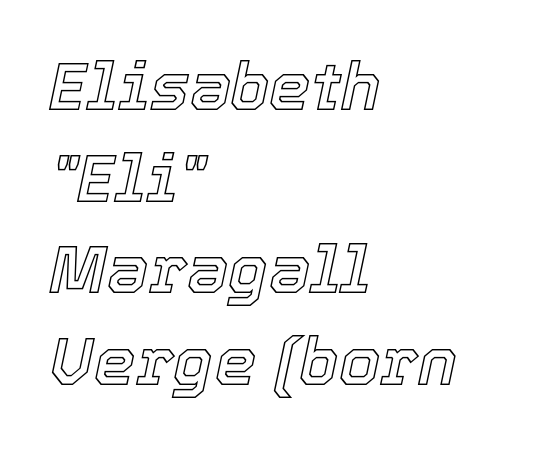
Q: Is the text italic (slanted)? A: Yes, it leans right by about 12 degrees.
Q: Is the text underlined? A: No.
Q: How is the paragraph aligned? A: Left-aligned.
Q: Is the spacing between letters normal or unusually wide? A: Normal.
Q: Is the spacing between lines tight, normal or loose? A: Normal.
Q: Width (condensed, normal, or wide)? A: Normal.
Q: x-height? A: Medium.
Q: Monospaced? A: No.
